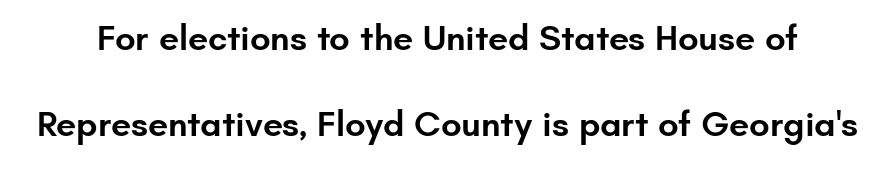
Q: Is the text bold? A: Semi-bold.
Q: Is the text italic (slanted)? A: No, it is upright.
Q: Is the typeface a serif or a sans-serif typeface? A: Sans-serif.
Q: Is the text underlined? A: No.
Q: Is the spacing between letters normal or unusually wide? A: Normal.
Q: Is the spacing between lines tight, normal or loose? A: Loose.
Q: Width (condensed, normal, or wide)? A: Normal.
Q: Stroke contrast? A: Low.
Q: x-height? A: Small.
Q: Monospaced? A: No.
